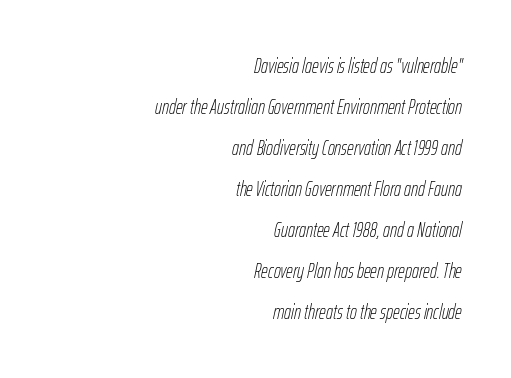
{"italic": "yes", "lean": "right", "slant_degrees": 12, "bold": "no", "underline": "no", "align": "right", "line_spacing": "loose", "line_spacing_ratio": 1.95, "letter_spacing": "normal", "letter_spacing_em": 0.0, "glyph_px": 21}
